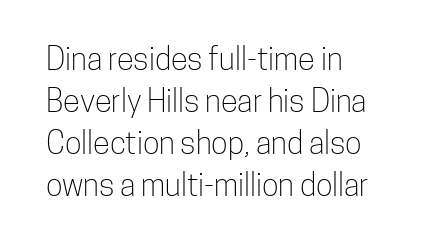
The image shows 31 px light, condensed sans-serif type, upright; set left-aligned, normal line spacing (1.35x), normal letter spacing, not underlined; low stroke contrast and a medium x-height.
